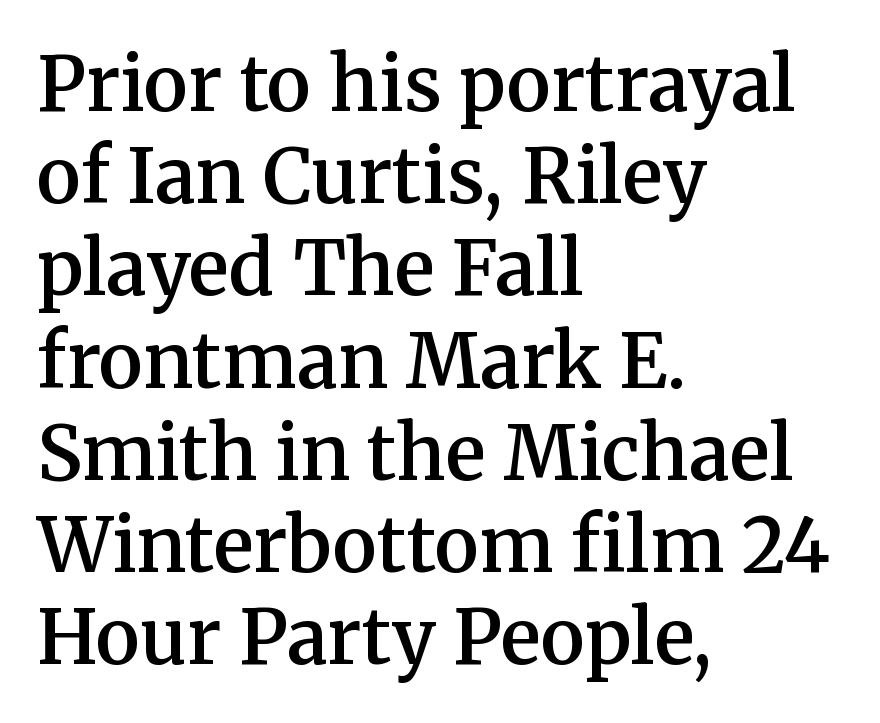
Q: Is the text bold? A: Semi-bold.
Q: Is the text italic (slanted)? A: No, it is upright.
Q: Is the typeface a serif or a sans-serif typeface? A: Serif.
Q: Is the text underlined? A: No.
Q: How is the paragraph aligned? A: Left-aligned.
Q: Is the spacing between letters normal or unusually wide? A: Normal.
Q: Width (condensed, normal, or wide)? A: Normal.
Q: Stroke contrast? A: Medium.
Q: x-height? A: Medium.
Q: Monospaced? A: No.
